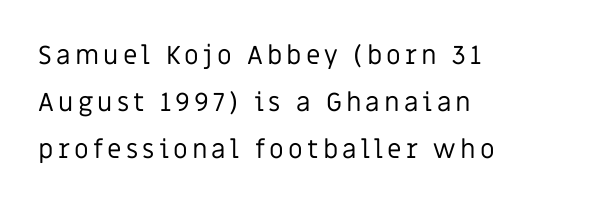
Quick note: not italic, upright. Stroke mass is kept to a normal reading level or below. Caption: multi-line text, flush left, ragged right. Letters rest on an invisible, unmarked baseline.
